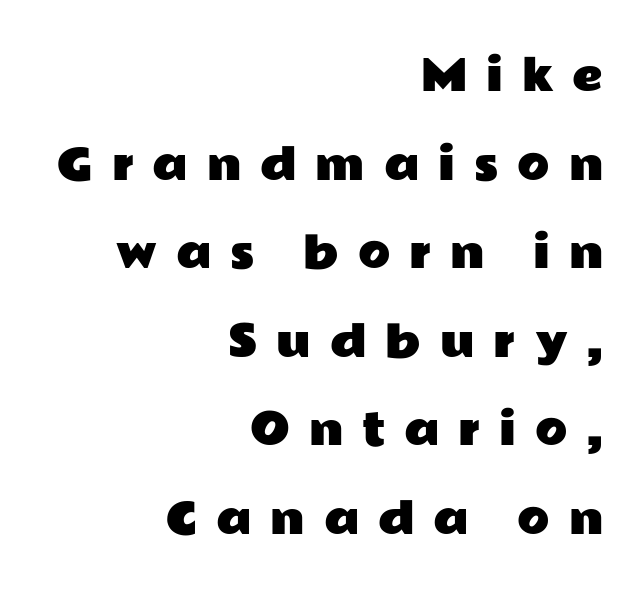
Each new line begins a long way beneath the previous one. The glyphs in this specimen are sans serif. A student would call this right alignment; a typographer would say flush right, rag left. A roman cut, with each character standing at attention. This sample uses expanded letter spacing, leaving extra air between glyphs. Any mark beneath the type? The region is blank.
